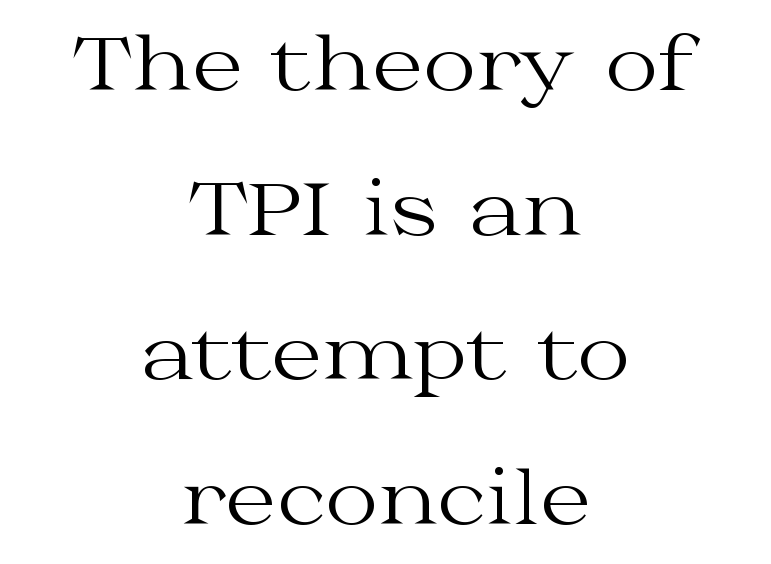
The image shows 73 px regular-weight, wide serif type, upright; set centered, loose line spacing (1.98x), normal letter spacing, not underlined; medium stroke contrast and a medium x-height.
